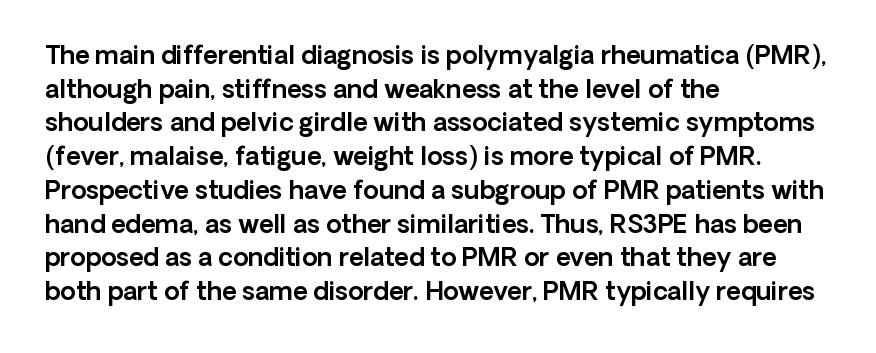
{"italic": "no", "underline": "no", "align": "left", "line_spacing": "normal", "line_spacing_ratio": 1.35, "letter_spacing": "normal", "letter_spacing_em": 0.0, "glyph_px": 25}
